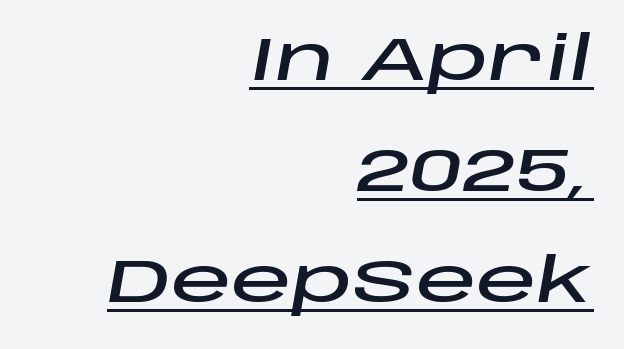
The image shows 61 px wide type, italic (leaning right); set right-aligned, line spacing 1.82x, normal letter spacing, underlined; low stroke contrast and a large x-height.
